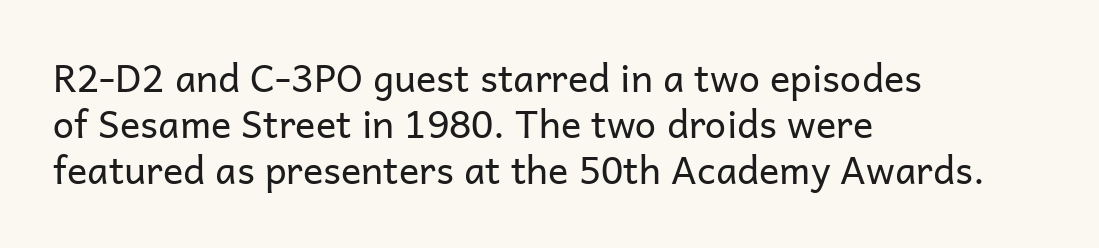
{"serif": "no", "italic": "no", "bold": "no", "weight": "regular", "width": "normal", "stroke_contrast": "low", "x_height": "medium", "monospaced": "no", "underline": "no", "align": "left", "line_spacing_ratio": 1.21, "letter_spacing": "normal", "letter_spacing_em": 0.0, "glyph_px": 38}
